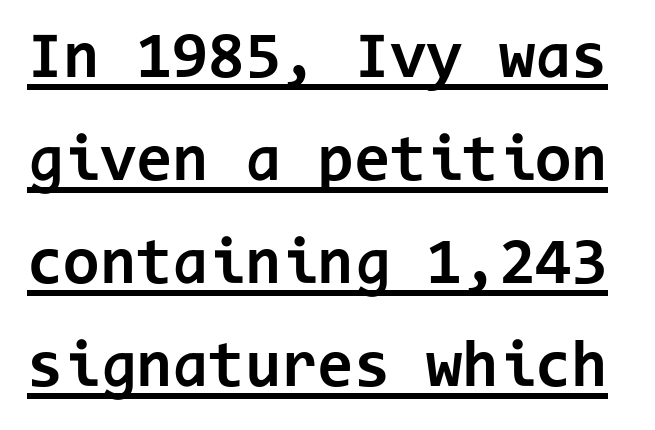
These lines are rendered in a fixed-pitch font. Characters follow at the spacing the type designer built in. The lines sit at an ordinary, default distance from one another. Each line of the rendering has a horizontal stroke beneath the glyphs. Weight: bold.
